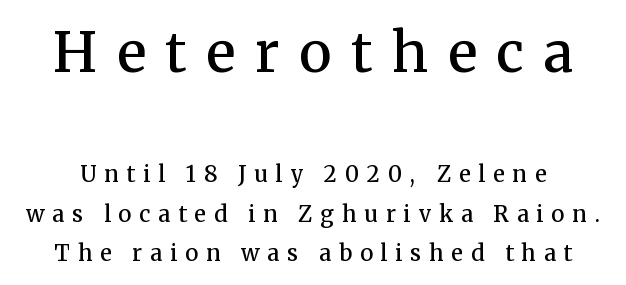
Q: Is the text bold? A: Semi-bold.
Q: Is the text italic (slanted)? A: No, it is upright.
Q: Is the typeface a serif or a sans-serif typeface? A: Serif.
Q: Is the text underlined? A: No.
Q: Is the spacing between letters normal or unusually wide? A: Unusually wide.
Q: Which block of text is set in a larger size, the first (top) or the second (bottom)? A: The first (top) one.
Q: Width (condensed, normal, or wide)? A: Normal.
Q: Stroke contrast? A: Medium.
Q: x-height? A: Medium.
Q: Monospaced? A: No.
